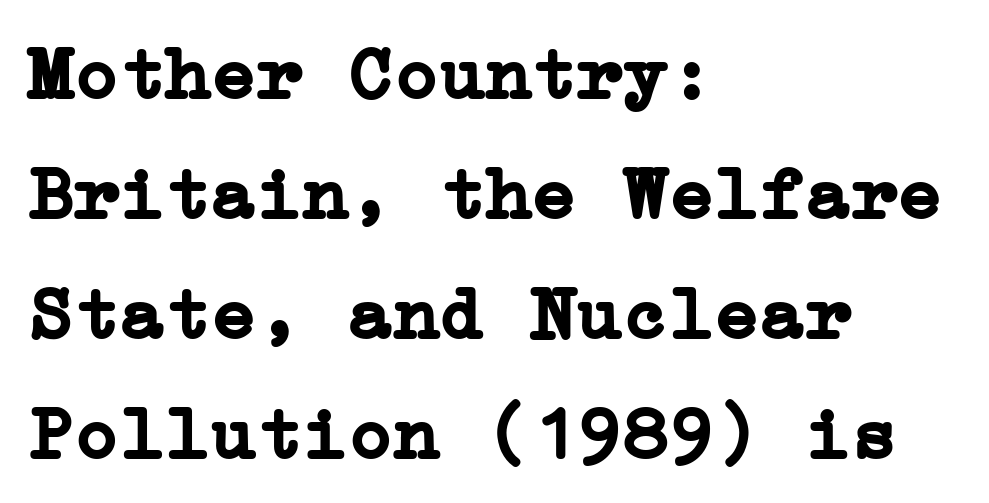
Q: Is the text bold? A: Yes.
Q: Is the text italic (slanted)? A: No, it is upright.
Q: Is the typeface a serif or a sans-serif typeface? A: Serif.
Q: Is the text underlined? A: No.
Q: How is the paragraph aligned? A: Left-aligned.
Q: Is the spacing between letters normal or unusually wide? A: Normal.
Q: Is the spacing between lines tight, normal or loose? A: Normal.
Q: Width (condensed, normal, or wide)? A: Normal.
Q: Stroke contrast? A: Low.
Q: x-height? A: Medium.
